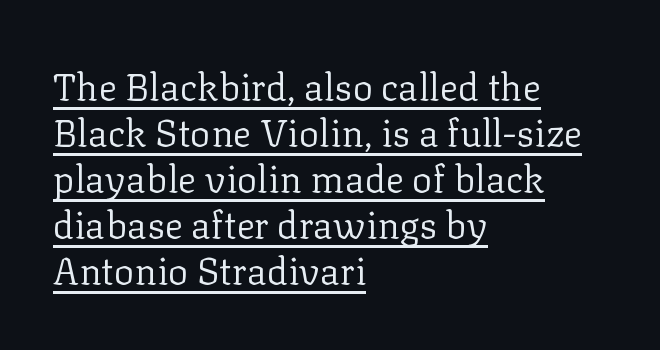
The image shows 38 px regular-weight serif type, upright; set left-aligned, line spacing 1.21x, normal letter spacing, underlined; low stroke contrast and a medium x-height.
